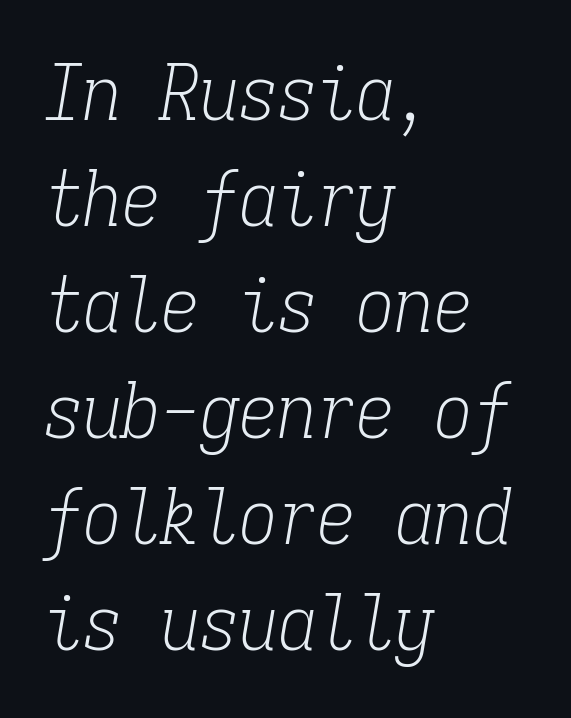
The image shows 78 px light, condensed serif type, italic (leaning right), monospaced; set left-aligned, normal line spacing (1.36x), normal letter spacing, not underlined; low stroke contrast and a medium x-height.
